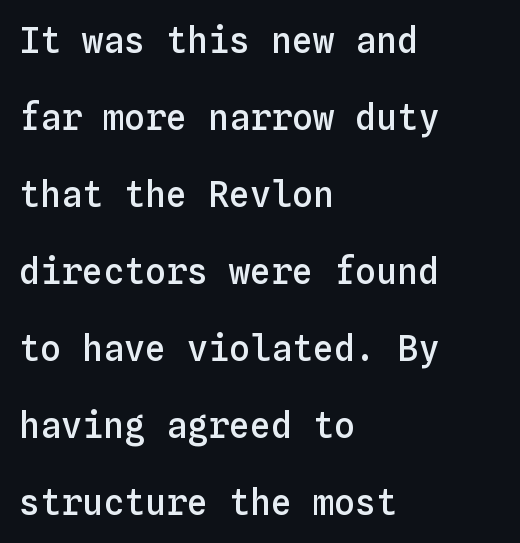
A typesetter would call this monospace, since all characters share one set width. These lines keep a tight, regular rhythm from letter to letter. The rag falls on the right side of this text block. The passage shown is semibold, sitting just below true bold.
